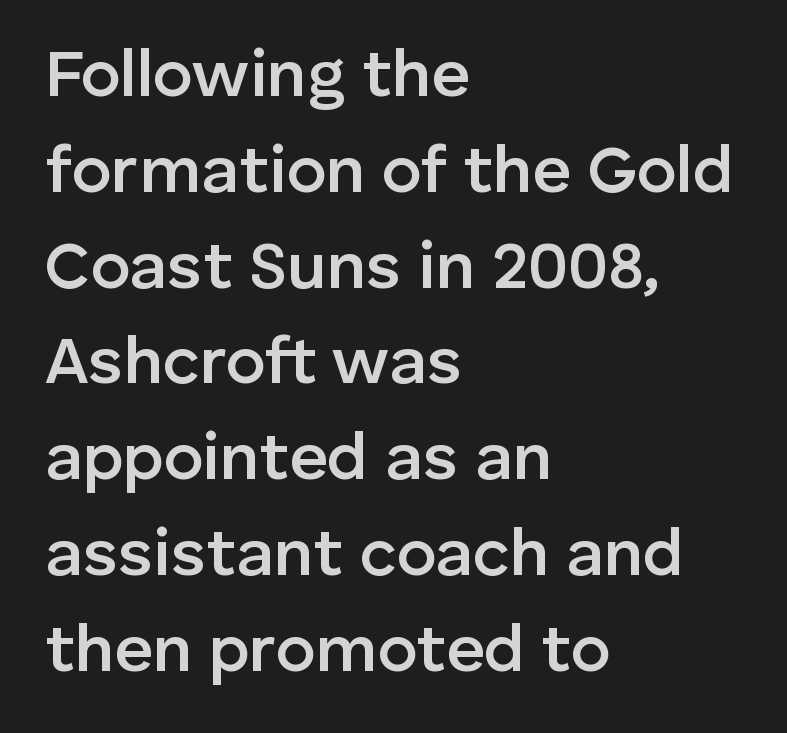
A typesetter would label this face a sans. Designer's note — italics off, roman on. Letter spacing: default. The strokes are fattened partway — semibold, not bold. Reading down the block, your eye returns to a fixed left position each line. Letters rest on an invisible, unmarked baseline.
